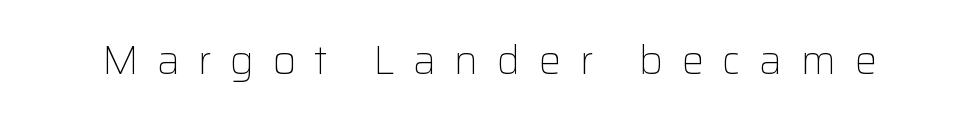
Decoration check: the copy has no underline. Counters stay open thanks to moderate or lighter strokes. Spacing between characters has been opened up far beyond the box default. Vertical strokes here are truly vertical.
